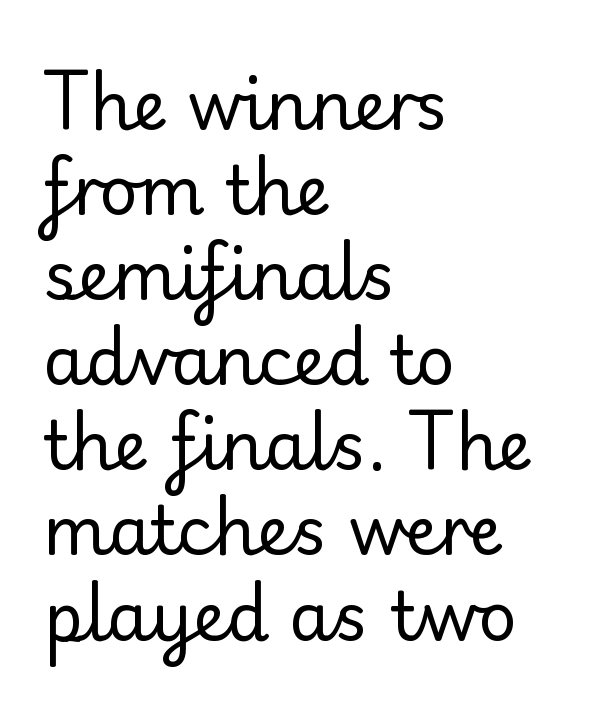
{"serif": "yes", "italic": "no", "bold": "no", "weight": "regular", "width": "normal", "stroke_contrast": "low", "x_height": "small", "monospaced": "no", "underline": "no", "align": "left", "line_spacing": "normal", "line_spacing_ratio": 1.27, "letter_spacing": "normal", "letter_spacing_em": 0.0, "glyph_px": 67}
